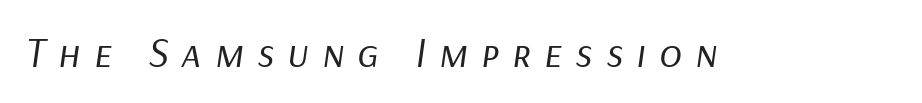
The image shows 42 px regular-weight type, italic (leaning right); set unusually wide letter spacing (+0.31 em), not underlined; low stroke contrast and a medium x-height.
